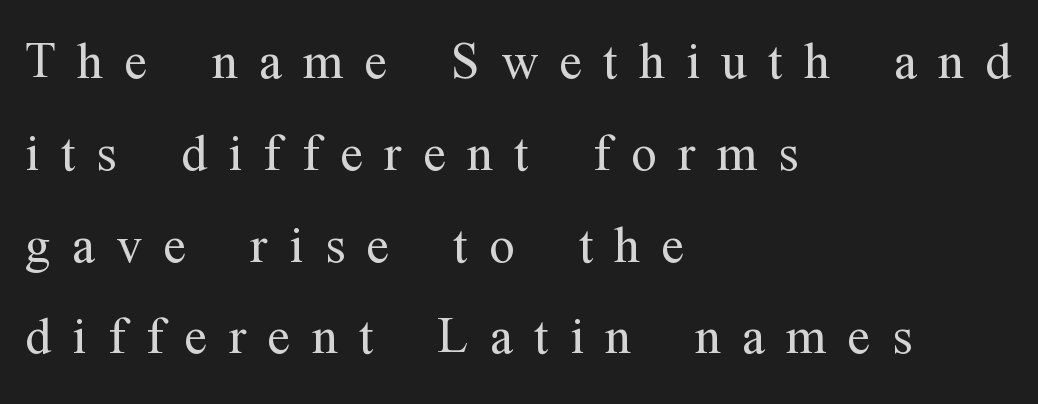
Q: Is the text bold? A: No.
Q: Is the text italic (slanted)? A: No, it is upright.
Q: Is the typeface a serif or a sans-serif typeface? A: Serif.
Q: Is the text underlined? A: No.
Q: How is the paragraph aligned? A: Left-aligned.
Q: Is the spacing between letters normal or unusually wide? A: Unusually wide.
Q: Is the spacing between lines tight, normal or loose? A: Normal.
Q: Width (condensed, normal, or wide)? A: Condensed.
Q: Stroke contrast? A: Medium.
Q: x-height? A: Medium.
Q: Monospaced? A: No.
